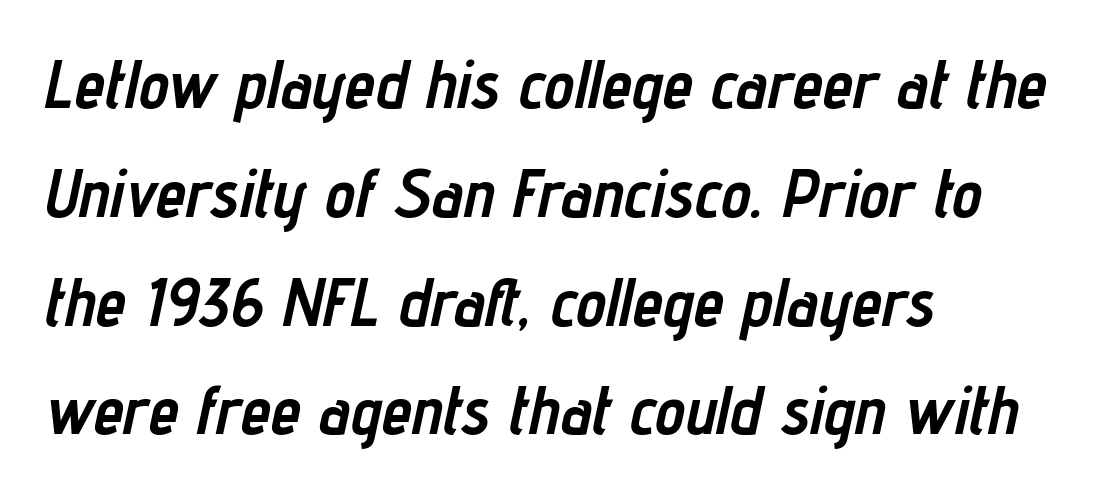
The image shows 68 px semibold, condensed type, italic (leaning right); set left-aligned, normal line spacing (1.6x), normal letter spacing, not underlined; low stroke contrast and a medium x-height.
